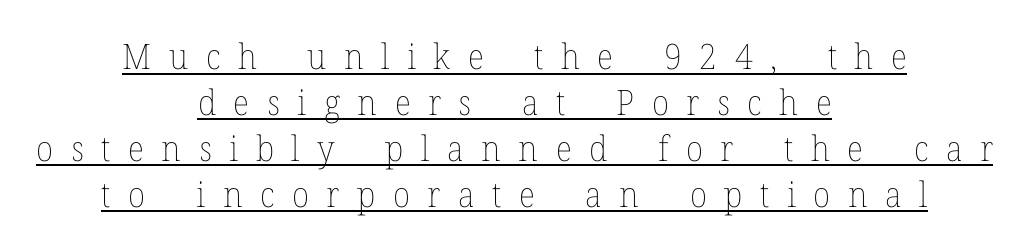
The image shows 35 px thin type, upright; set centered, normal line spacing (1.31x), unusually wide letter spacing (+0.5 em), underlined; low stroke contrast and a medium x-height.
